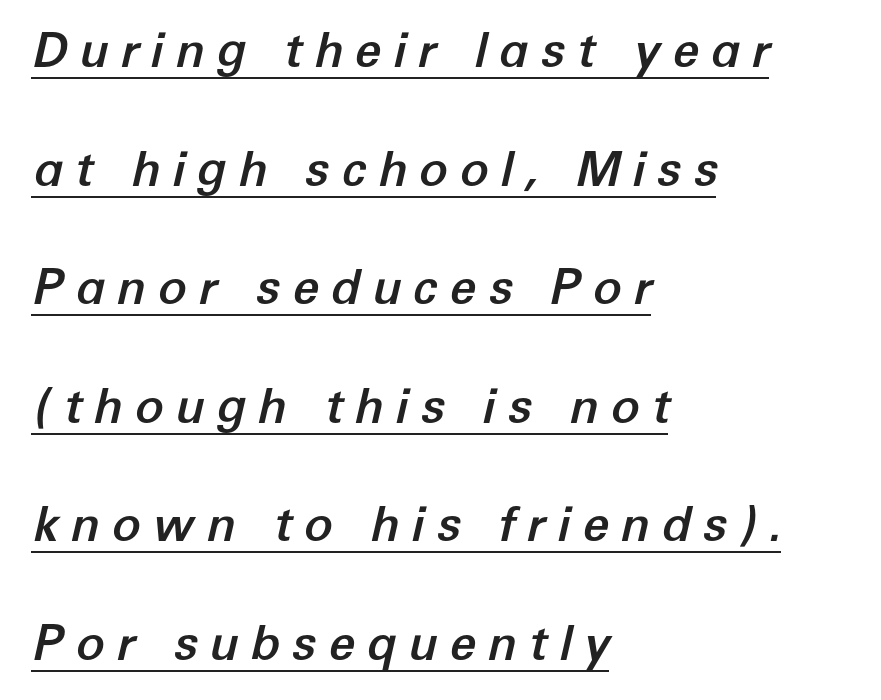
The image shows 48 px text type, italic (leaning right); set left-aligned, loose line spacing (2.47x), unusually wide letter spacing (+0.24 em), underlined; low stroke contrast and a medium x-height.
